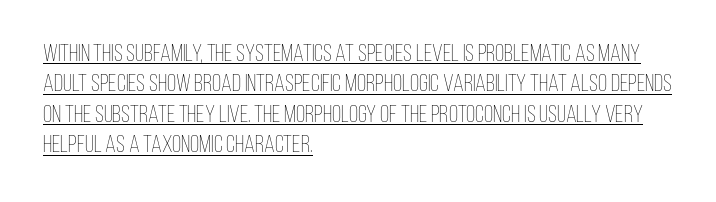
Q: Is the text bold? A: No.
Q: Is the text italic (slanted)? A: No, it is upright.
Q: Is the text underlined? A: Yes.
Q: How is the paragraph aligned? A: Left-aligned.
Q: Is the spacing between letters normal or unusually wide? A: Normal.
Q: Is the spacing between lines tight, normal or loose? A: Normal.
